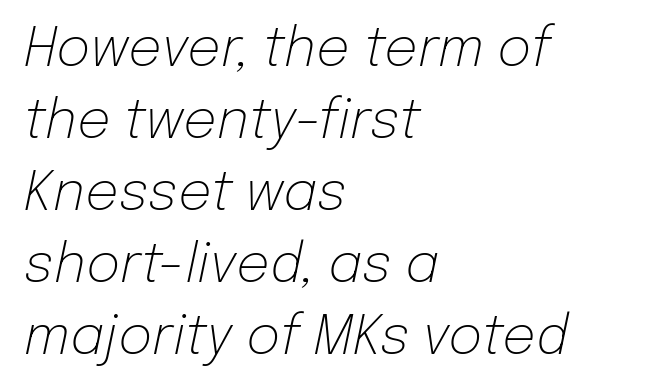
The image shows 53 px light type, italic (leaning right); set left-aligned, normal line spacing (1.36x), normal letter spacing, not underlined; low stroke contrast and a medium x-height.
